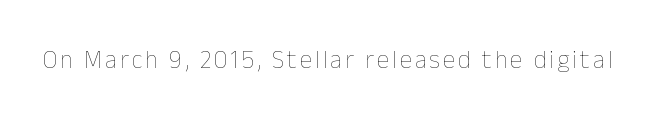
Q: Is the text bold? A: No.
Q: Is the text italic (slanted)? A: No, it is upright.
Q: Is the text underlined? A: No.
